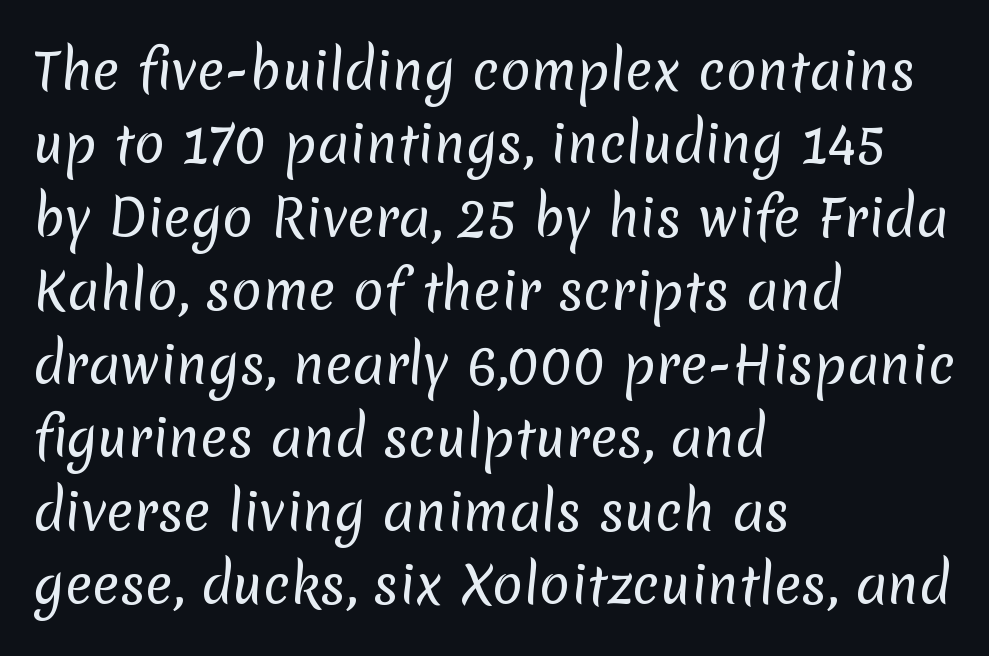
The image shows 51 px regular-weight sans-serif type; set left-aligned, normal line spacing (1.44x), normal letter spacing, not underlined; low stroke contrast and a medium x-height.
